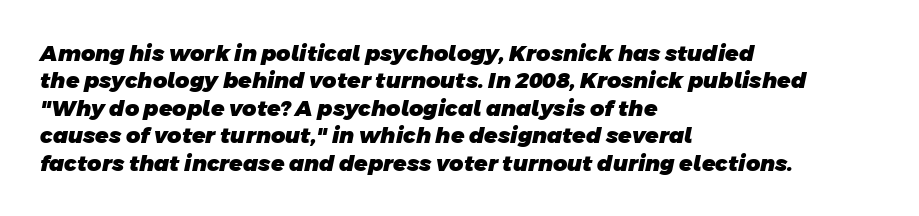
The image shows 22 px bold type; set left-aligned, normal line spacing (1.25x), normal letter spacing, not underlined.
